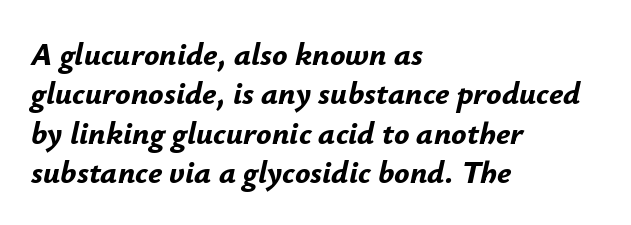
The image shows 32 px bold type, italic (leaning right); set left-aligned, line spacing 1.23x, normal letter spacing, not underlined; low stroke contrast and a small x-height.
